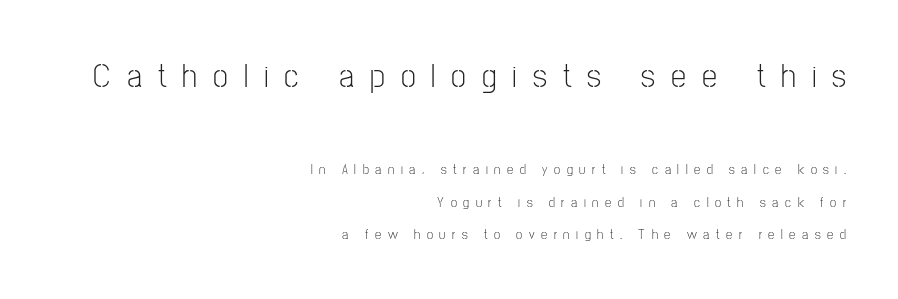
The cut favours lightness, reaching ordinary text weight at its darkest. Each letter keeps its own natural width here, so spacing adapts to shape. Honestly, the letter spacing is so wide it's the main thing you notice. Check where the strokes stop: nothing finishes them off — pure sans.
